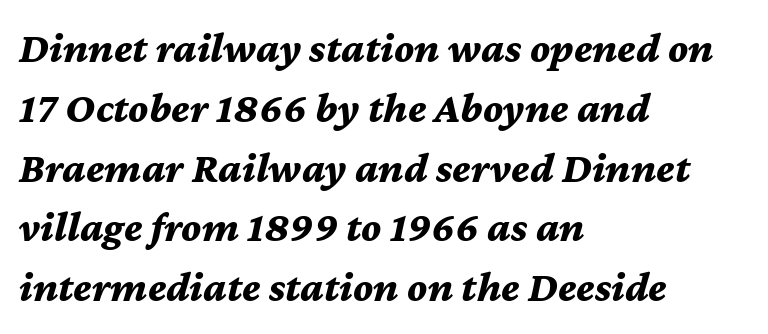
The image shows 43 px bold type, italic (leaning right); set left-aligned, normal line spacing (1.39x), normal letter spacing, not underlined; medium stroke contrast and a medium x-height.
